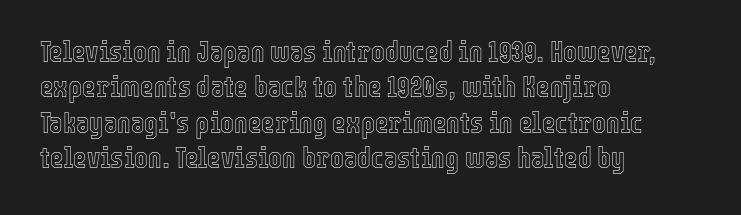
{"italic": "no", "width": "condensed", "x_height": "medium", "monospaced": "no", "underline": "no", "align": "left", "line_spacing_ratio": 1.22, "letter_spacing": "normal", "letter_spacing_em": 0.0, "glyph_px": 29}
